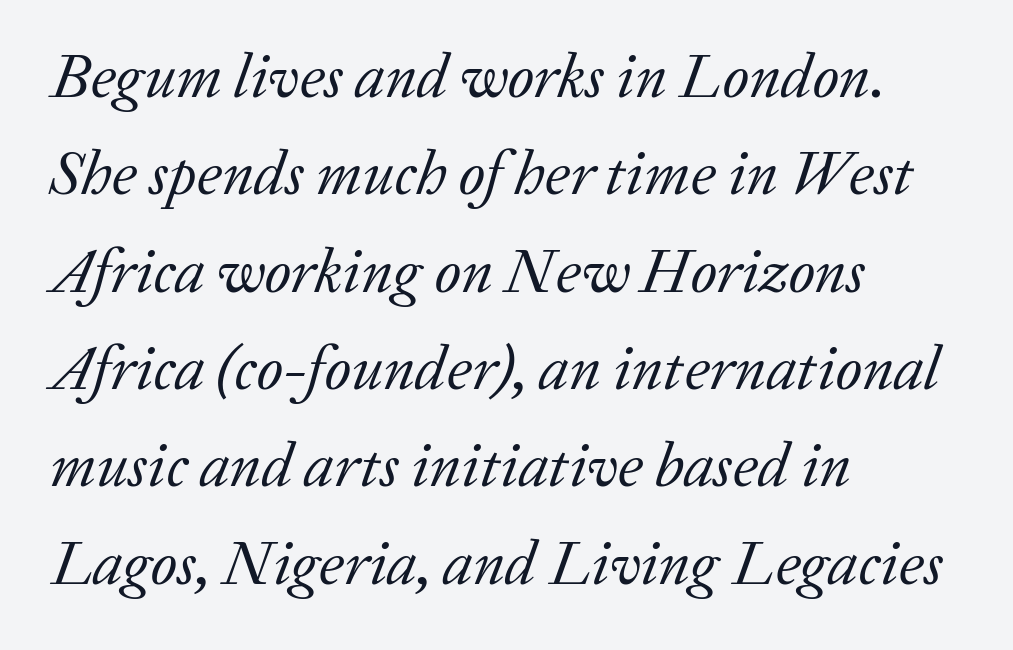
Q: Is the text bold? A: No.
Q: Is the text italic (slanted)? A: Yes, it leans right by about 20 degrees.
Q: Is the typeface a serif or a sans-serif typeface? A: Serif.
Q: Is the text underlined? A: No.
Q: How is the paragraph aligned? A: Left-aligned.
Q: Is the spacing between letters normal or unusually wide? A: Normal.
Q: Is the spacing between lines tight, normal or loose? A: Normal.
Q: Width (condensed, normal, or wide)? A: Normal.
Q: Stroke contrast? A: Low.
Q: x-height? A: Medium.
Q: Monospaced? A: No.
